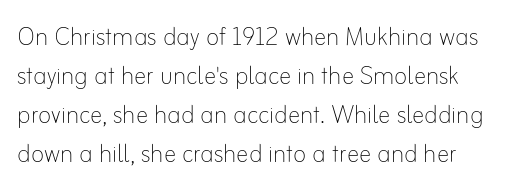
The image shows 31 px thin type, upright; set left-aligned, normal line spacing (1.26x), normal letter spacing, not underlined; low stroke contrast and a small x-height.
